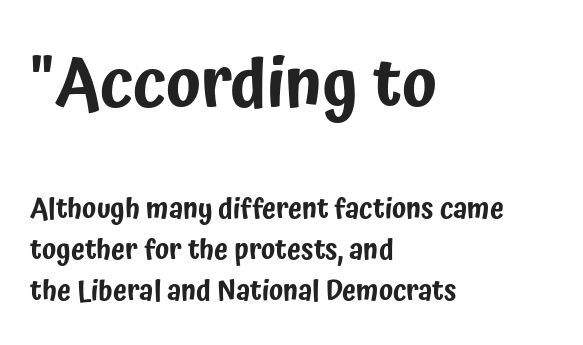
{"serif": "no", "italic": "no", "width": "condensed", "stroke_contrast": "low", "x_height": "medium", "monospaced": "no", "underline": "no", "align": "left", "line_spacing": "normal", "line_spacing_ratio": 1.47, "letter_spacing": "normal", "letter_spacing_em": 0.0, "larger_block": "first", "size_ratio": 2.46, "glyph_px": 69}
